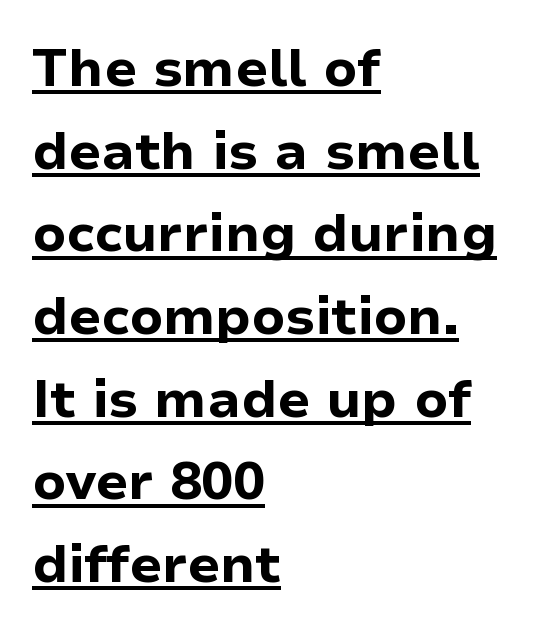
Q: Is the text bold? A: Yes.
Q: Is the text italic (slanted)? A: No, it is upright.
Q: Is the typeface a serif or a sans-serif typeface? A: Sans-serif.
Q: Is the text underlined? A: Yes.
Q: How is the paragraph aligned? A: Left-aligned.
Q: Is the spacing between letters normal or unusually wide? A: Normal.
Q: Is the spacing between lines tight, normal or loose? A: Normal.
Q: Width (condensed, normal, or wide)? A: Normal.
Q: Stroke contrast? A: Low.
Q: x-height? A: Medium.
Q: Monospaced? A: No.
